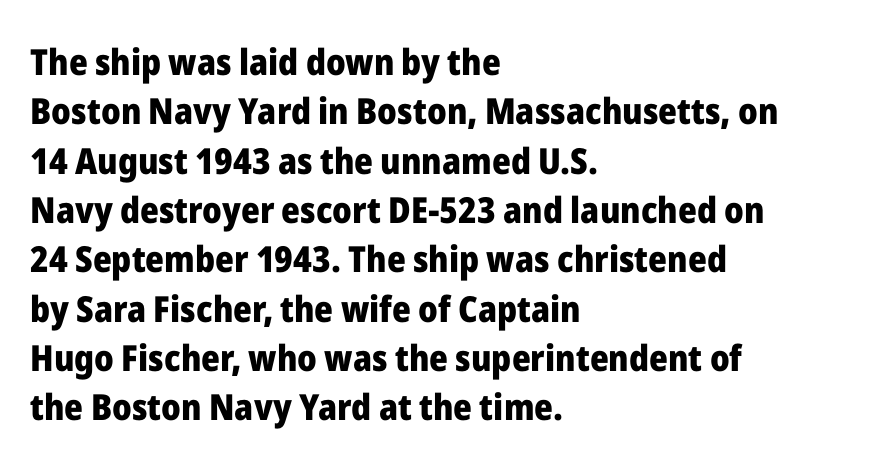
The image shows 36 px heavy sans-serif type, upright; set left-aligned, normal line spacing (1.37x), normal letter spacing, not underlined; low stroke contrast and a medium x-height.
